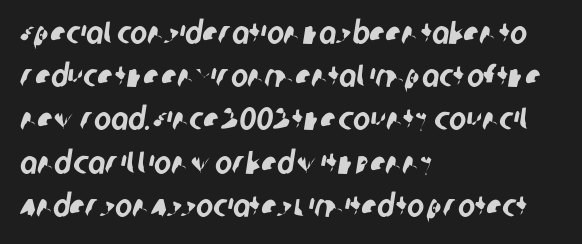
{"serif": "no", "width": "condensed", "stroke_contrast": "low", "x_height": "large", "monospaced": "no", "underline": "no", "align": "left", "line_spacing": "normal", "line_spacing_ratio": 1.35, "letter_spacing": "normal", "letter_spacing_em": 0.0, "glyph_px": 32}
